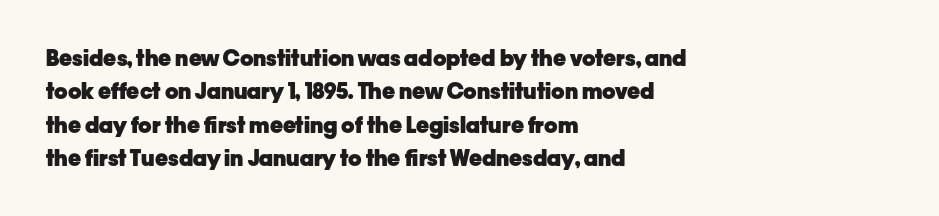
{"italic": "no", "bold": "yes", "underline": "no", "align": "left", "line_spacing": "normal", "line_spacing_ratio": 1.52, "letter_spacing": "normal", "letter_spacing_em": 0.0, "glyph_px": 22}
